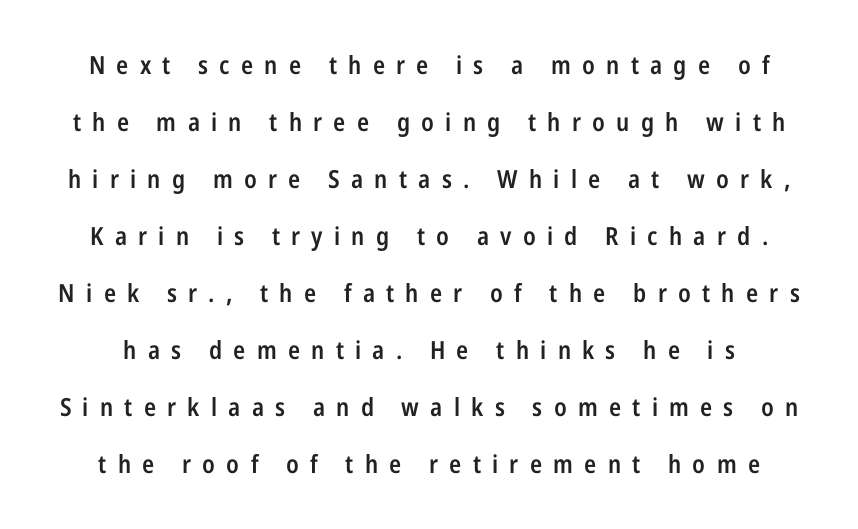
The image shows 25 px text type, upright; set loose line spacing (2.28x), unusually wide letter spacing (+0.45 em), not underlined.
